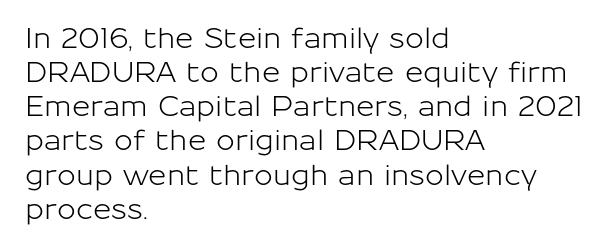
Leftover space on each line is placed entirely after the last word. Default kerning and tracking; the words read as compact shapes. A bare baseline throughout the passage. Looks like regular typesetting: each glyph gets only the width it needs. Stroke terminals: plain, sans-serif.
